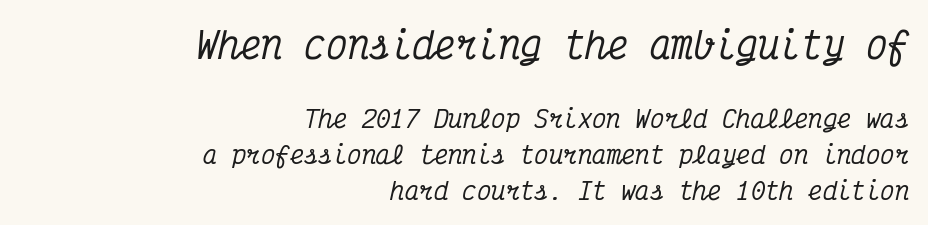
The image shows 36 px condensed serif type, italic (leaning right), monospaced; set right-aligned, normal line spacing (1.49x), normal letter spacing, not underlined; the first (top) block is 1.5x larger; medium stroke contrast and a medium x-height.
